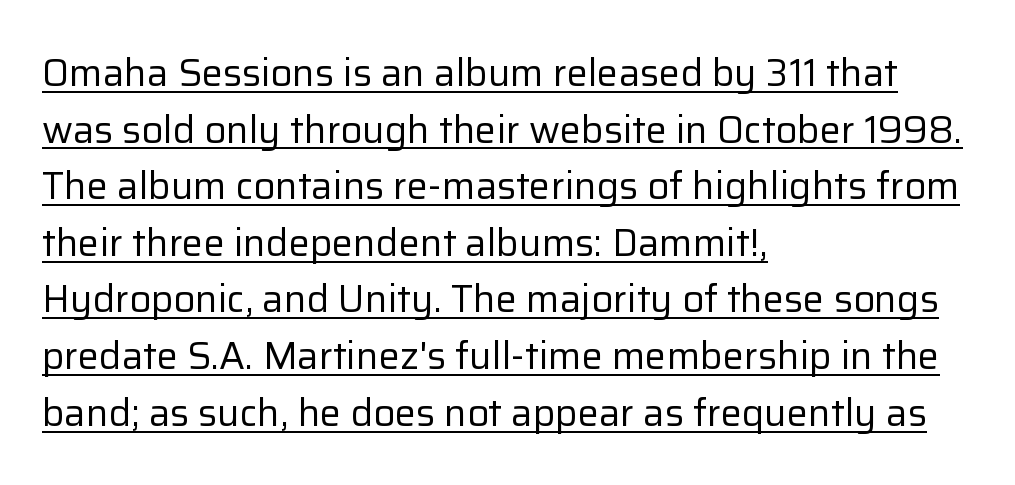
Reading down the block, your eye returns to a fixed left position each line. If you drew a line through each stem, it would be perfectly vertical. You can tell from the bare stems that sans-serif type was used. Whoever set this chose a conventional vertical rhythm. The letters sit at their default tracking, neither squeezed nor spread.
